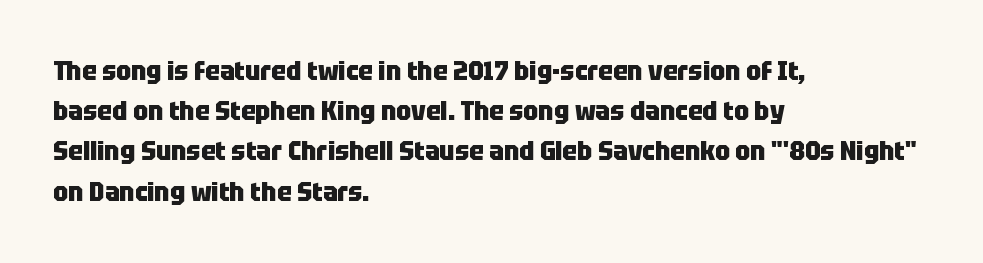
Q: Is the text bold? A: Yes.
Q: Is the text italic (slanted)? A: No, it is upright.
Q: Is the text underlined? A: No.
Q: How is the paragraph aligned? A: Left-aligned.
Q: Is the spacing between letters normal or unusually wide? A: Normal.
Q: Is the spacing between lines tight, normal or loose? A: Normal.
